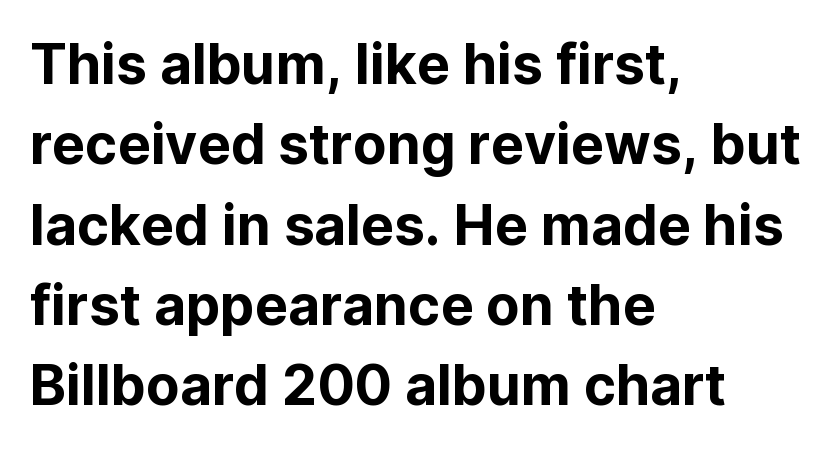
The image shows 55 px sans-serif type, upright; set left-aligned, normal line spacing (1.46x), normal letter spacing, not underlined; low stroke contrast and a medium x-height.
